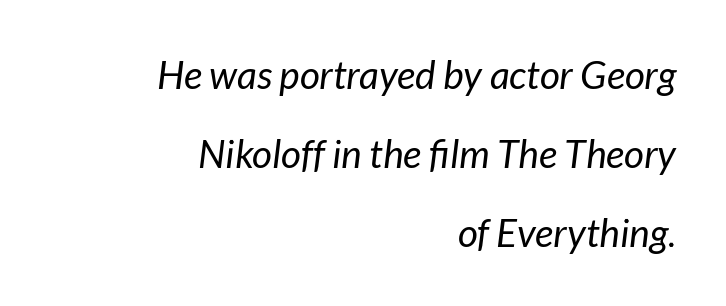
{"italic": "yes", "lean": "right", "slant_degrees": 7, "bold": "no", "weight": "regular", "width": "normal", "stroke_contrast": "low", "x_height": "medium", "monospaced": "no", "underline": "no", "align": "right", "line_spacing": "loose", "line_spacing_ratio": 2.02, "letter_spacing": "normal", "letter_spacing_em": 0.0, "glyph_px": 39}
